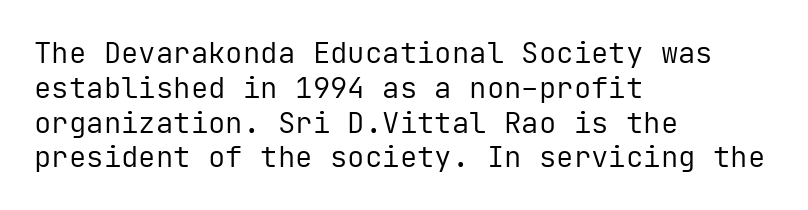
These lines are rendered in a fixed-pitch font. The lettering holds an erect, upright posture throughout. A sans-serif font was chosen for this passage. Short and long lines alike share a common starting point at left. The space directly below the letters is spotless. Honestly, the letter spacing is just normal — you wouldn't notice it.
